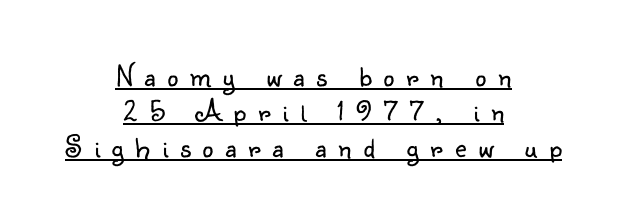
{"serif": "no", "italic": "no", "bold": "no", "weight": "light", "width": "normal", "stroke_contrast": "low", "x_height": "small", "monospaced": "no", "underline": "yes", "align": "center", "line_spacing": "tight", "line_spacing_ratio": 1.14, "letter_spacing": "wide", "letter_spacing_em": 0.38, "glyph_px": 31}
